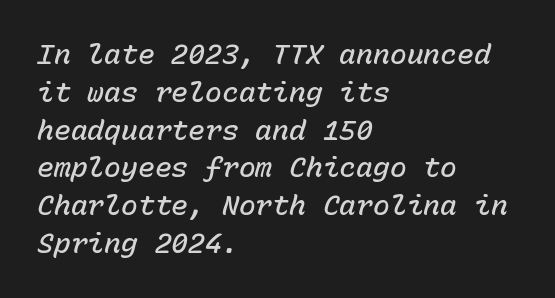
Observe the lean: these are italic letterforms. Line starts are locked; line ends wander. Lines of text with bare space underneath. Is this a fixed-width face? Yes — each glyph sits in an identical cell. This is moderately heavy type, rendered in semibold. In terms of letterspacing, this is plain default setting.
